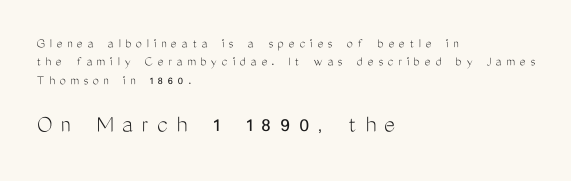
Q: Is the text bold? A: No.
Q: Is the text italic (slanted)? A: No, it is upright.
Q: Is the text underlined? A: No.
Q: How is the paragraph aligned? A: Left-aligned.
Q: Is the spacing between letters normal or unusually wide? A: Unusually wide.
Q: Is the spacing between lines tight, normal or loose? A: Normal.
Q: Which block of text is set in a larger size, the first (top) or the second (bottom)? A: The second (bottom) one.
